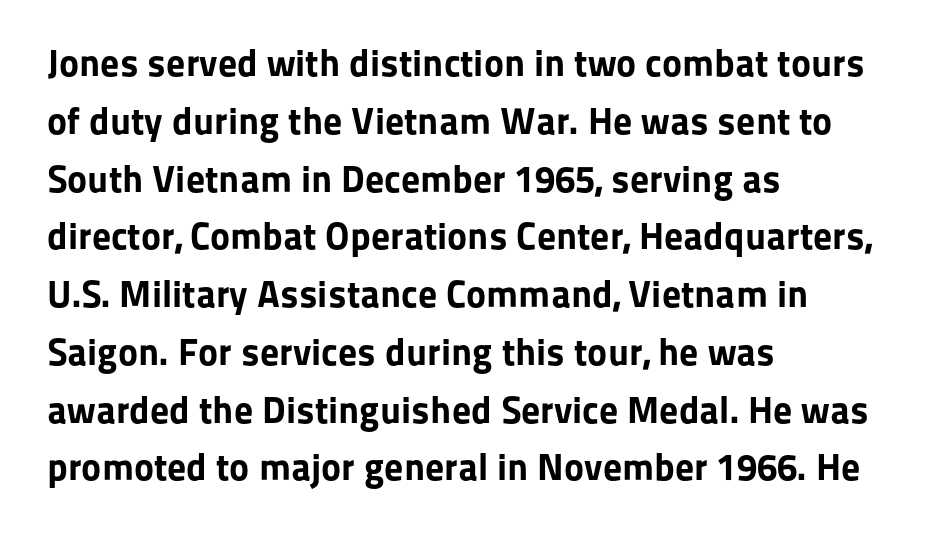
The image shows 38 px bold sans-serif type, upright; set left-aligned, normal line spacing (1.52x), normal letter spacing, not underlined; low stroke contrast and a medium x-height.
